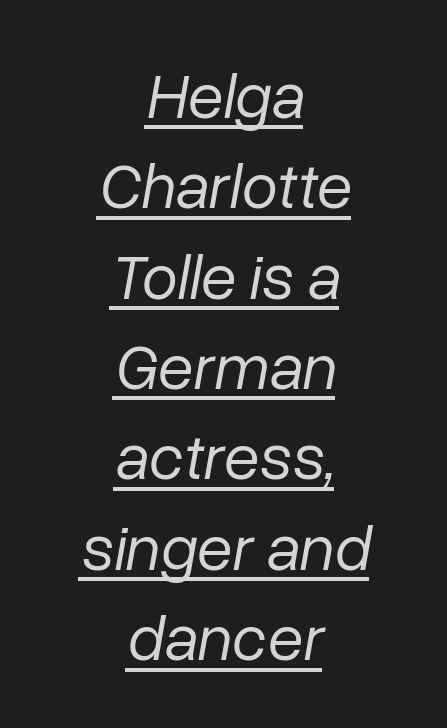
The image shows 65 px regular-weight type, italic (leaning right); set centered, normal line spacing (1.39x), normal letter spacing, underlined; low stroke contrast and a medium x-height.
